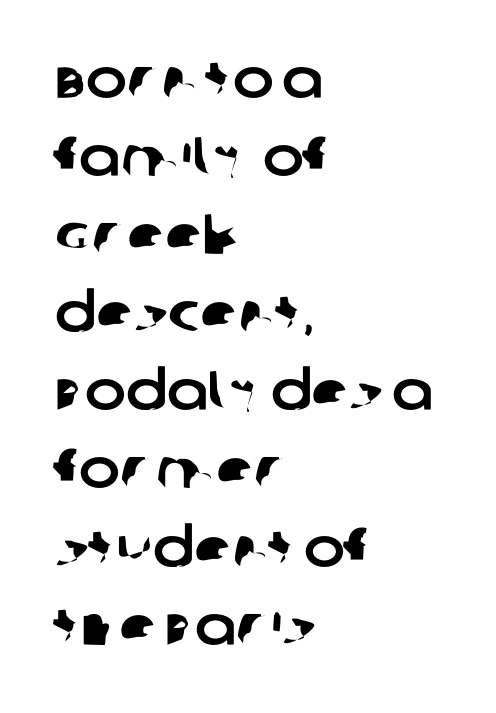
The image shows 55 px sans-serif type; set left-aligned, normal line spacing (1.42x), normal letter spacing, not underlined; low stroke contrast and a large x-height.
